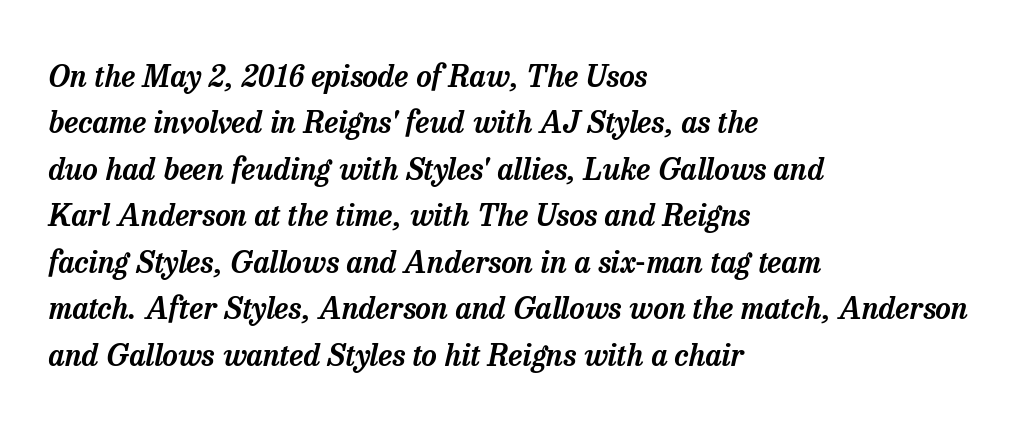
{"serif": "yes", "italic": "yes", "lean": "right", "slant_degrees": 13, "width": "normal", "stroke_contrast": "low", "x_height": "medium", "monospaced": "no", "underline": "no", "align": "left", "line_spacing": "normal", "line_spacing_ratio": 1.55, "letter_spacing": "normal", "letter_spacing_em": 0.0, "glyph_px": 30}
